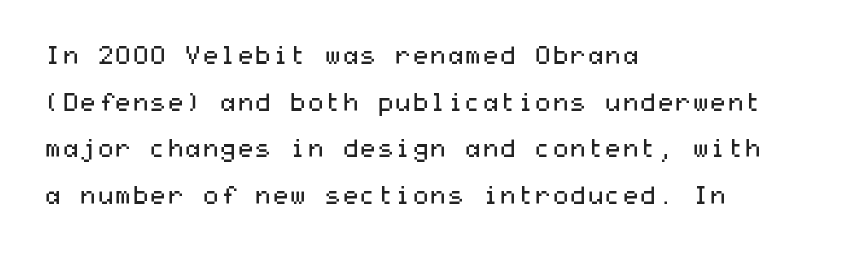
The image shows 25 px text type, upright; set left-aligned, line spacing 1.87x, normal letter spacing, not underlined.
